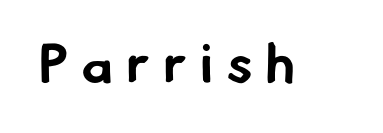
The rendering uses natural spacing where letterforms have individual widths. Look at the tracking — it's clearly loosened, letters drifting apart. To sum up the face: it is a sans, with no serifs. Heavy, bold letterforms. The passage shown is not underscored anywhere.
